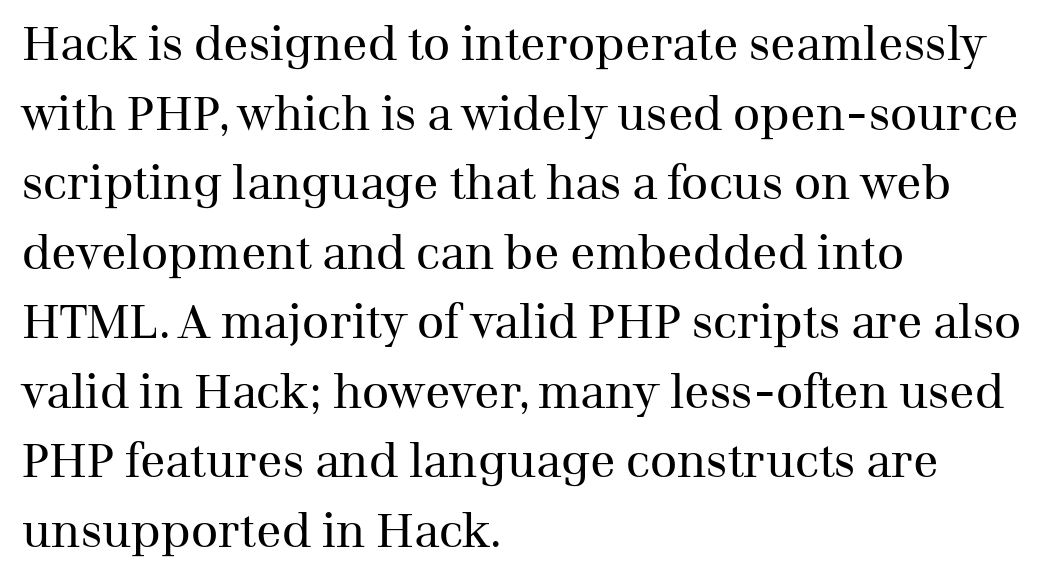
The image shows 47 px regular-weight serif type, upright; set left-aligned, normal line spacing (1.48x), normal letter spacing, not underlined; medium stroke contrast and a medium x-height.
